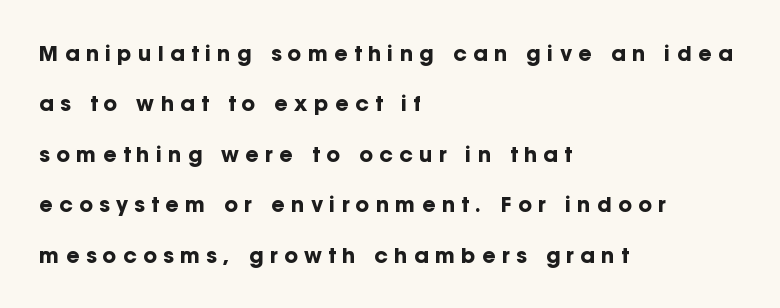
Q: Is the text bold? A: Yes.
Q: Is the text italic (slanted)? A: No, it is upright.
Q: Is the text underlined? A: No.
Q: How is the paragraph aligned? A: Left-aligned.
Q: Is the spacing between letters normal or unusually wide? A: Unusually wide.
Q: Is the spacing between lines tight, normal or loose? A: Loose.
